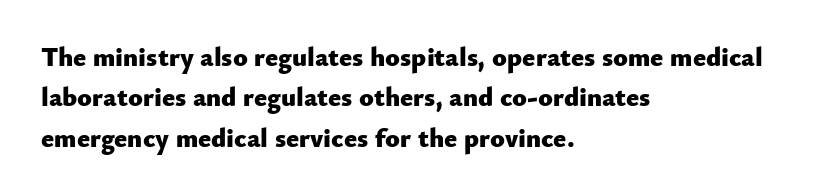
The image shows 27 px bold type, upright; set left-aligned, normal line spacing (1.5x), normal letter spacing, not underlined.
